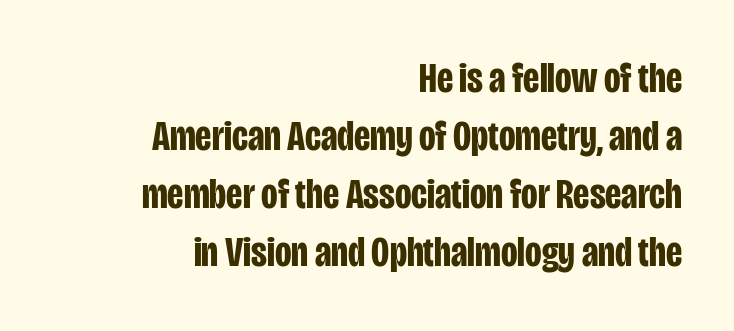
{"serif": "no", "italic": "no", "bold": "yes", "weight": "bold", "width": "condensed", "stroke_contrast": "low", "x_height": "large", "monospaced": "no", "underline": "no", "align": "right", "line_spacing": "normal", "line_spacing_ratio": 1.35, "letter_spacing": "normal", "letter_spacing_em": 0.0, "glyph_px": 43}
